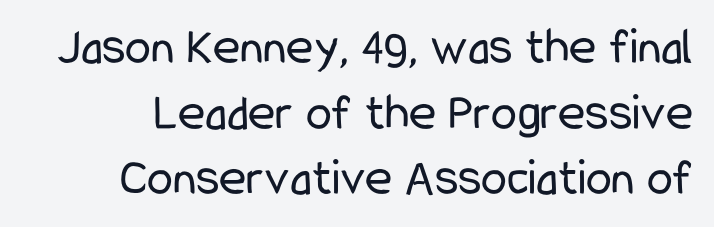
The image shows 52 px regular-weight, condensed sans-serif type, upright; set normal line spacing (1.26x), normal letter spacing, not underlined; low stroke contrast and a medium x-height.
